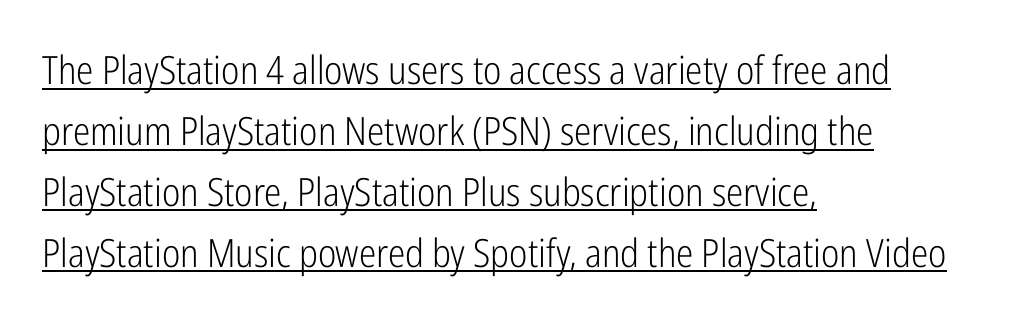
Q: Is the text bold? A: No.
Q: Is the text italic (slanted)? A: No, it is upright.
Q: Is the typeface a serif or a sans-serif typeface? A: Sans-serif.
Q: Is the text underlined? A: Yes.
Q: How is the paragraph aligned? A: Left-aligned.
Q: Is the spacing between letters normal or unusually wide? A: Normal.
Q: Is the spacing between lines tight, normal or loose? A: Normal.
Q: Width (condensed, normal, or wide)? A: Condensed.
Q: Stroke contrast? A: Low.
Q: x-height? A: Medium.
Q: Monospaced? A: No.
